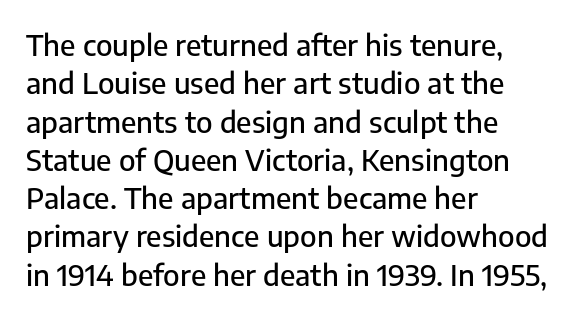
Baseline-to-baseline distance is the conventional proportion of letter height. This sample is left-justified, so line endings fall wherever the words run out. The face used here is proportionally spaced, like ordinary book or web type. Has an underline been added? It has not. In terms of letterform style, serifs are entirely absent. Style check: upright.
